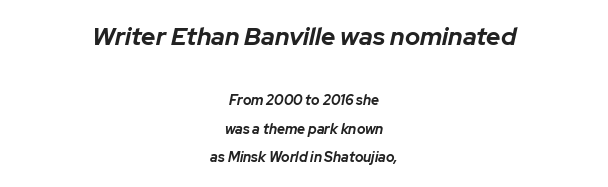
{"italic": "yes", "lean": "right", "slant_degrees": 12, "bold": "yes", "underline": "no", "align": "center", "line_spacing": "loose", "line_spacing_ratio": 2.04, "letter_spacing": "normal", "letter_spacing_em": 0.0, "larger_block": "first", "size_ratio": 1.79, "glyph_px": 25}
